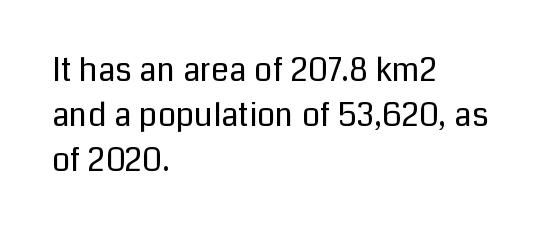
The image shows 32 px regular-weight sans-serif type, upright; set left-aligned, normal line spacing (1.41x), normal letter spacing, not underlined; low stroke contrast and a medium x-height.
